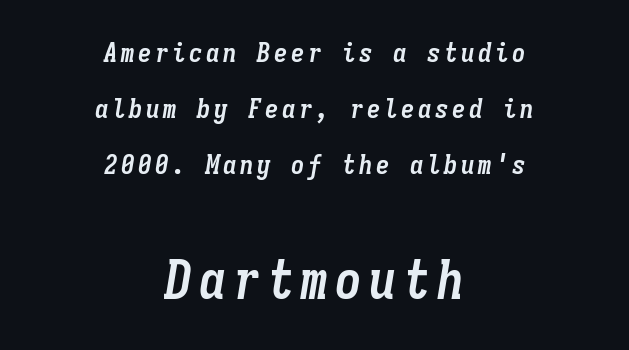
The image shows 54 px semibold, condensed type, italic (leaning right), monospaced; set centered, loose line spacing (2.07x), not underlined; the second (bottom) block is 2.0x larger; low stroke contrast and a medium x-height.
